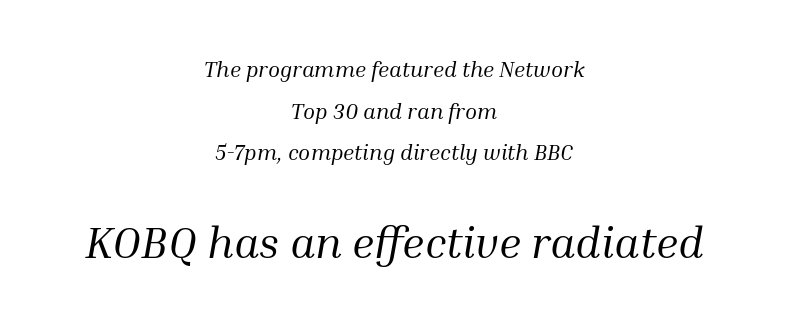
Q: Is the text bold? A: No.
Q: Is the text italic (slanted)? A: Yes, it leans right by about 10 degrees.
Q: Is the typeface a serif or a sans-serif typeface? A: Serif.
Q: Is the text underlined? A: No.
Q: How is the paragraph aligned? A: Centered.
Q: Is the spacing between letters normal or unusually wide? A: Normal.
Q: Which block of text is set in a larger size, the first (top) or the second (bottom)? A: The second (bottom) one.
Q: Width (condensed, normal, or wide)? A: Normal.
Q: Stroke contrast? A: Medium.
Q: x-height? A: Medium.
Q: Monospaced? A: No.
